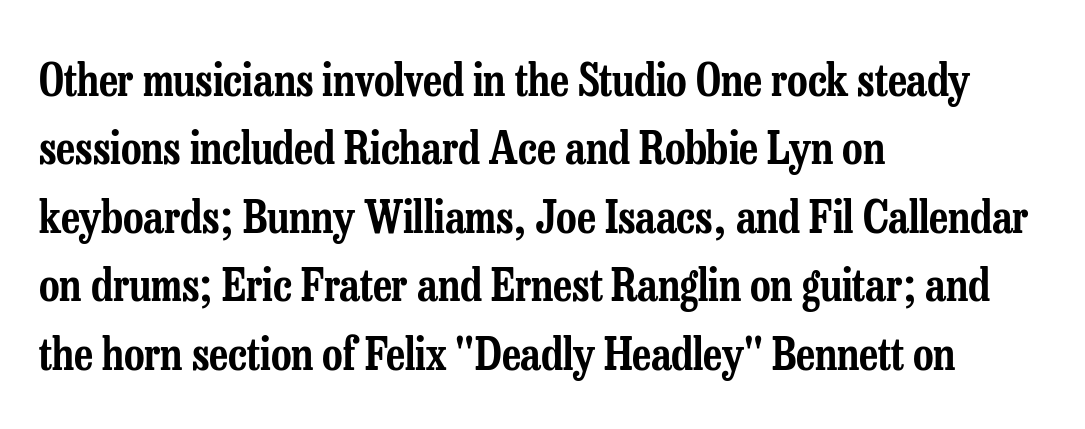
The image shows 45 px condensed serif type, upright; set left-aligned, normal line spacing (1.52x), normal letter spacing, not underlined; low stroke contrast and a medium x-height.
